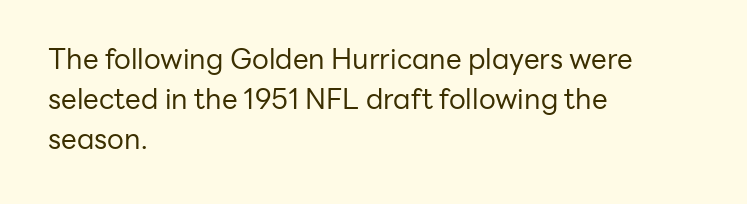
The lines sit at an ordinary, default distance from one another. This is roman type, the default non-slanted kind. You can tell from the bare stems that sans-serif type was used. Beneath every word, the page is bare.
